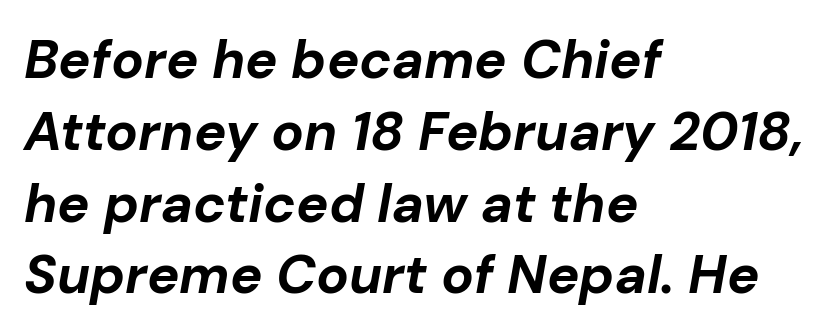
{"italic": "yes", "lean": "right", "slant_degrees": 10, "bold": "yes", "weight": "bold", "width": "normal", "stroke_contrast": "low", "x_height": "medium", "monospaced": "no", "underline": "no", "align": "left", "line_spacing": "normal", "line_spacing_ratio": 1.33, "letter_spacing": "normal", "letter_spacing_em": 0.0, "glyph_px": 54}
